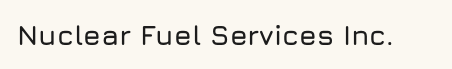
The image shows 28 px sans-serif type, upright; set normal letter spacing, not underlined; low stroke contrast and a medium x-height.
